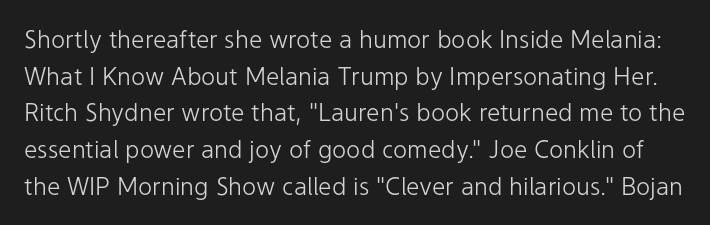
Q: Is the text bold? A: No.
Q: Is the text italic (slanted)? A: No, it is upright.
Q: Is the text underlined? A: No.
Q: Is the spacing between letters normal or unusually wide? A: Normal.
Q: Is the spacing between lines tight, normal or loose? A: Normal.
